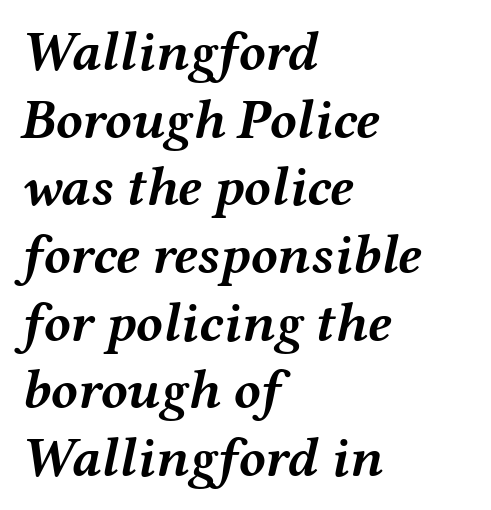
The image shows 55 px semibold, wide type, italic (leaning right); set left-aligned, line spacing 1.23x, normal letter spacing, not underlined; medium stroke contrast and a medium x-height.
